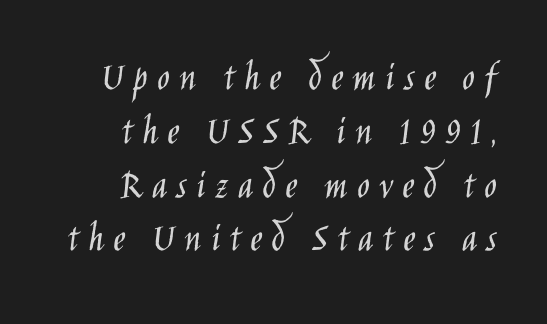
Compared with typical body copy, the letter spacing here is much looser. Horizontal bands of white between lines are of average thickness. The ragged edge is on the left, which tells us the setting is flush right. Do the characters align in a grid? No, the font is proportional. Serifs: no, the terminals of the letterforms are clean. Stroke mass is kept to a normal reading level or below.
